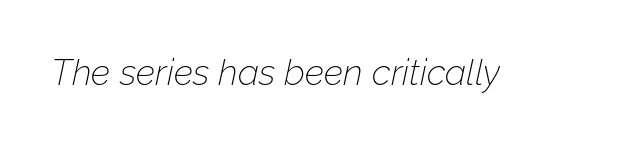
The image shows 36 px thin type, italic (leaning right); set normal letter spacing, not underlined; low stroke contrast and a medium x-height.
